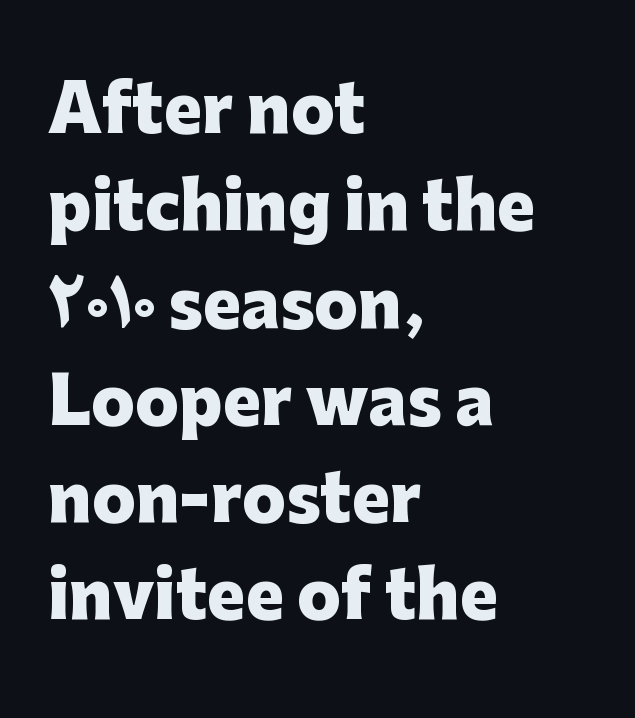
Teacher's note: observe the even left margin — that is flush-left alignment. This sample uses an upright cut, with every glyph sitting square on the baseline. Summary of weight: heavy, a full bold. A typesetter would call this proportional, since set widths differ per character. The passage shown stacks its lines at a standard gap. Note: no serifs on the glyphs.
